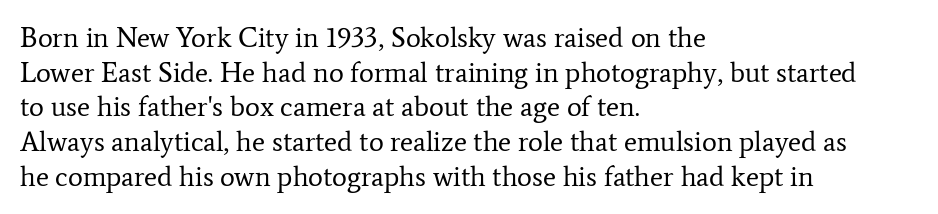
The image shows 28 px regular-weight serif type, upright; set left-aligned, line spacing 1.24x, normal letter spacing, not underlined; low stroke contrast and a medium x-height.
